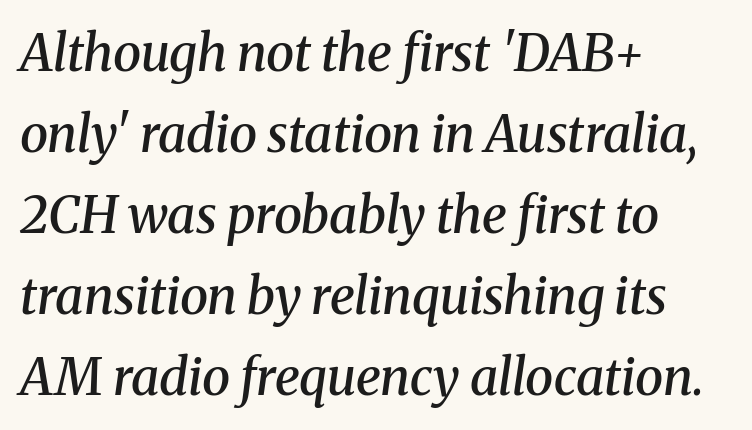
{"serif": "yes", "italic": "yes", "lean": "right", "slant_degrees": 8, "bold": "semi", "weight": "semibold", "width": "normal", "stroke_contrast": "medium", "x_height": "medium", "monospaced": "no", "underline": "no", "align": "left", "line_spacing": "normal", "line_spacing_ratio": 1.59, "letter_spacing": "normal", "letter_spacing_em": 0.0, "glyph_px": 51}
